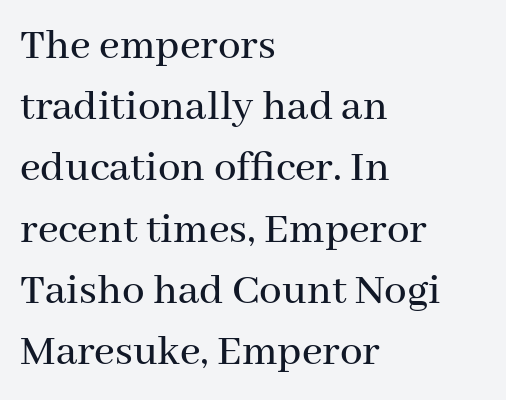
This sample has the flowing, uneven cadence of proportional lettering. The lines in this sample share a left origin and differ only in where they stop. This sample keeps an unexceptional amount of space between lines. The letters stand upright; this is a roman face. Each row of text sits above clean, open space.
